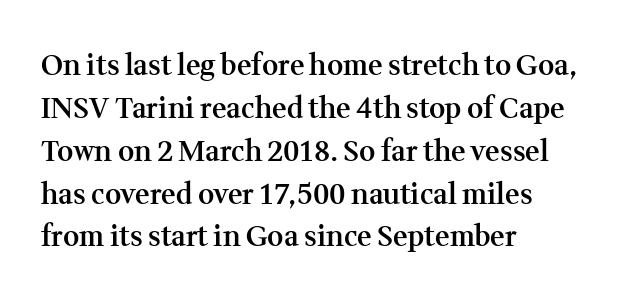
Q: Is the text bold? A: Semi-bold.
Q: Is the text italic (slanted)? A: No, it is upright.
Q: Is the typeface a serif or a sans-serif typeface? A: Serif.
Q: Is the text underlined? A: No.
Q: How is the paragraph aligned? A: Left-aligned.
Q: Is the spacing between letters normal or unusually wide? A: Normal.
Q: Is the spacing between lines tight, normal or loose? A: Normal.
Q: Width (condensed, normal, or wide)? A: Normal.
Q: Stroke contrast? A: Medium.
Q: x-height? A: Medium.
Q: Monospaced? A: No.
